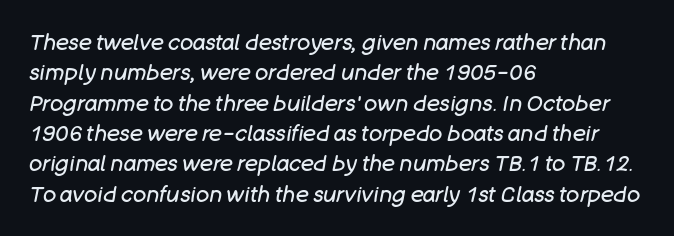
Q: Is the text bold? A: No.
Q: Is the text italic (slanted)? A: Yes, it leans right by about 11 degrees.
Q: Is the text underlined? A: No.
Q: How is the paragraph aligned? A: Left-aligned.
Q: Is the spacing between letters normal or unusually wide? A: Normal.
Q: Is the spacing between lines tight, normal or loose? A: Normal.
